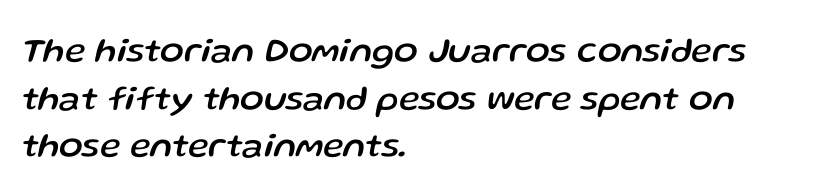
Q: Is the text italic (slanted)? A: Yes, it leans right by about 13 degrees.
Q: Is the text underlined? A: No.
Q: How is the paragraph aligned? A: Left-aligned.
Q: Is the spacing between letters normal or unusually wide? A: Normal.
Q: Is the spacing between lines tight, normal or loose? A: Normal.
Q: Width (condensed, normal, or wide)? A: Normal.
Q: Stroke contrast? A: Low.
Q: x-height? A: Medium.
Q: Monospaced? A: No.
